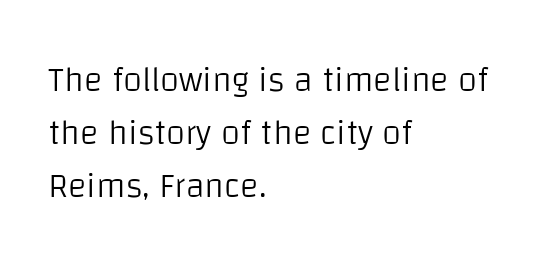
Each letter keeps its own natural width here, so spacing adapts to shape. Caption: multi-line text, flush left, ragged right. Bold? No — there's no thickening of the strokes. Spacing between characters is what you'd get straight out of the box.
